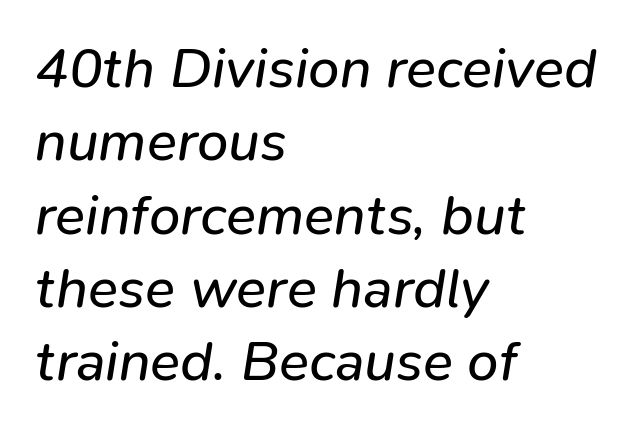
{"italic": "yes", "lean": "right", "slant_degrees": 9, "bold": "no", "weight": "regular", "width": "normal", "stroke_contrast": "low", "x_height": "medium", "monospaced": "no", "underline": "no", "align": "left", "line_spacing": "normal", "line_spacing_ratio": 1.31, "letter_spacing": "normal", "letter_spacing_em": 0.0, "glyph_px": 56}
